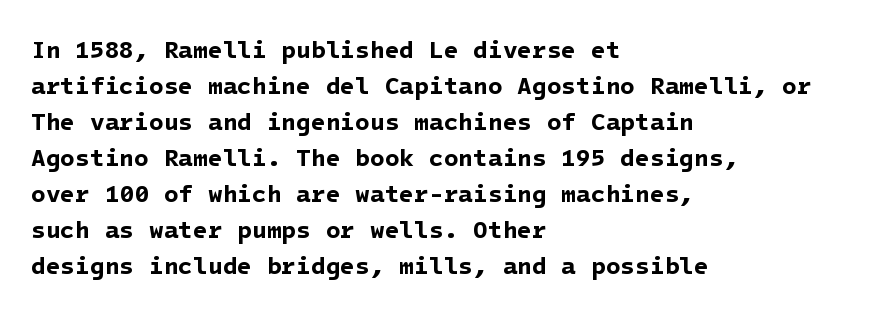
Letter spacing: default. A bare baseline throughout the passage. Each new line begins a customary step beneath the previous one. Which margin do the lines hug? The left one — the right edge is uneven.
